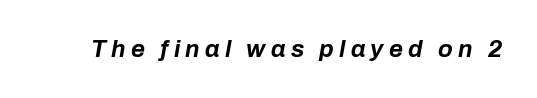
The image shows 24 px bold type, italic (leaning right); set unusually wide letter spacing (+0.22 em), not underlined.
